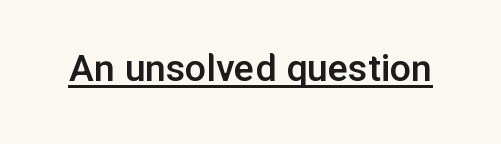
The image shows 42 px semibold sans-serif type, upright; set normal letter spacing, underlined; low stroke contrast and a medium x-height.
